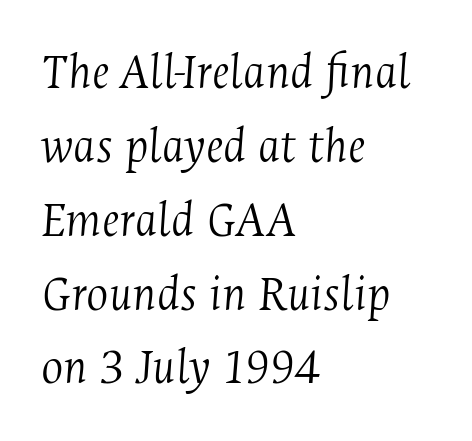
Q: Is the text bold? A: No.
Q: Is the text italic (slanted)? A: Yes, it leans right by about 4 degrees.
Q: Is the typeface a serif or a sans-serif typeface? A: Serif.
Q: Is the text underlined? A: No.
Q: How is the paragraph aligned? A: Left-aligned.
Q: Is the spacing between letters normal or unusually wide? A: Normal.
Q: Is the spacing between lines tight, normal or loose? A: Normal.
Q: Width (condensed, normal, or wide)? A: Condensed.
Q: Stroke contrast? A: Medium.
Q: x-height? A: Medium.
Q: Monospaced? A: No.
